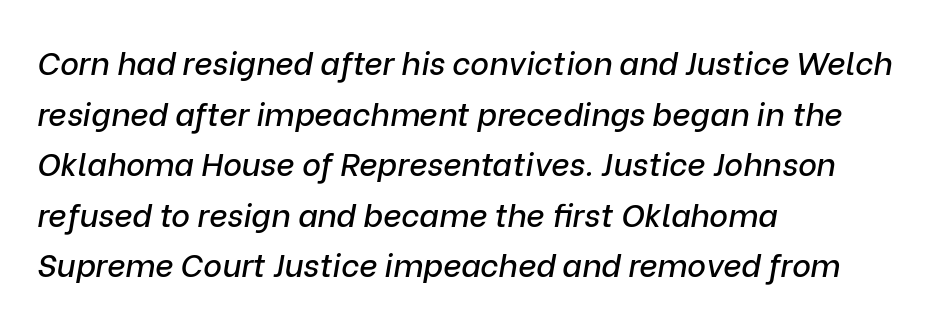
The glyphs are unaccompanied by any horizontal stroke below them. One glance says typical: line gaps are just what's usual. The line texture is even and compact thanks to regular tracking. The rendering anchors every line to the left-hand side. Character widths vary here, with narrow letters taking less room than wide ones. Designer's note — italics engaged.
